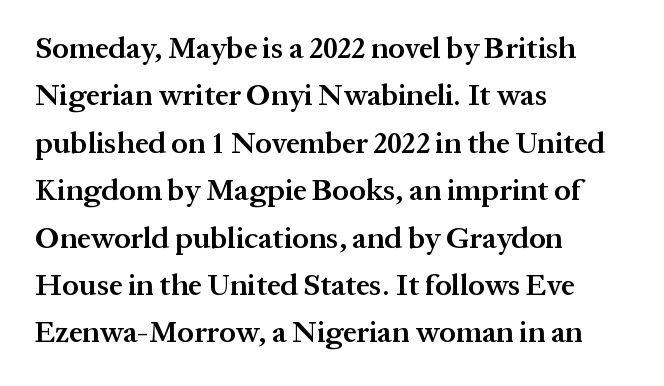
The image shows 30 px semibold serif type, upright; set left-aligned, normal line spacing (1.58x), normal letter spacing, not underlined; medium stroke contrast and a medium x-height.
